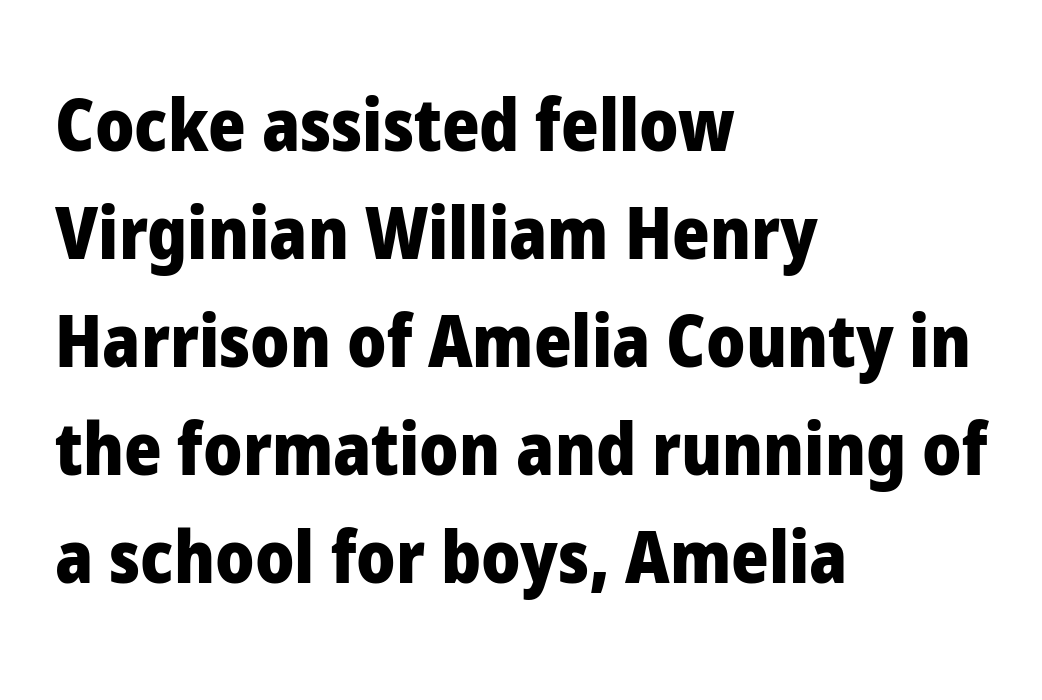
{"serif": "no", "italic": "no", "bold": "yes", "weight": "heavy", "width": "normal", "stroke_contrast": "low", "x_height": "medium", "monospaced": "no", "underline": "no", "align": "left", "line_spacing": "normal", "line_spacing_ratio": 1.5, "letter_spacing": "normal", "letter_spacing_em": 0.0, "glyph_px": 72}
